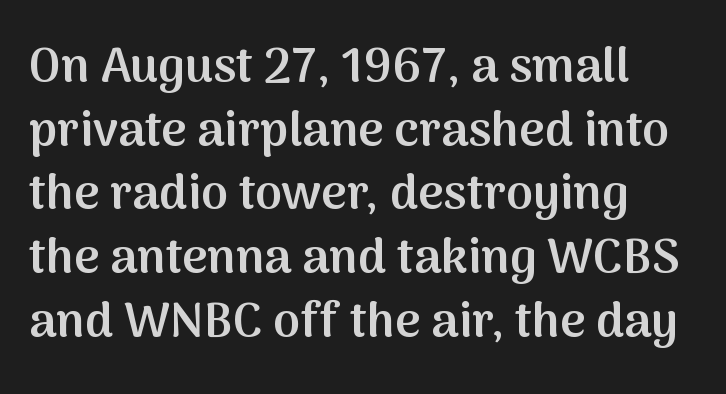
{"serif": "no", "italic": "no", "bold": "semi", "weight": "semibold", "width": "normal", "stroke_contrast": "medium", "x_height": "medium", "monospaced": "no", "underline": "no", "align": "left", "line_spacing": "normal", "line_spacing_ratio": 1.3, "letter_spacing": "normal", "letter_spacing_em": 0.0, "glyph_px": 49}
